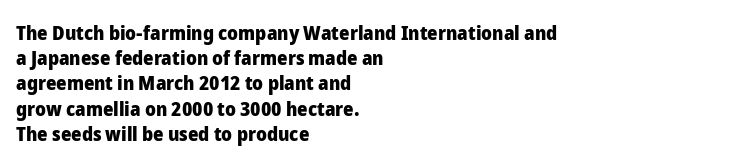
The image shows 20 px bold type, upright; set left-aligned, normal line spacing (1.26x), normal letter spacing, not underlined.
